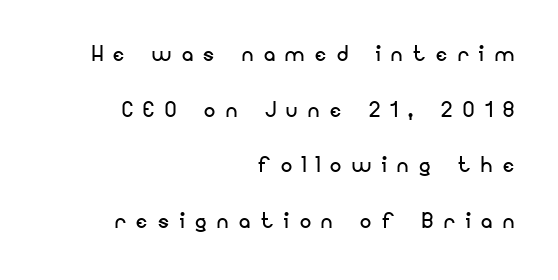
The image shows 28 px regular-weight sans-serif type, upright; set right-aligned, loose line spacing (1.99x), unusually wide letter spacing (+0.38 em), not underlined; low stroke contrast and a small x-height.
